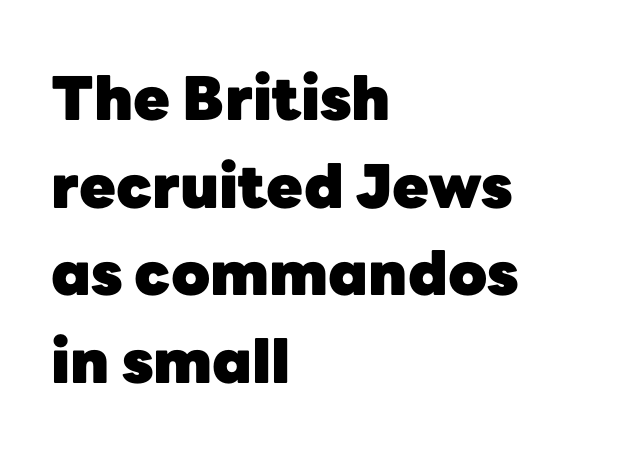
Q: Is the text bold? A: Yes.
Q: Is the text italic (slanted)? A: No, it is upright.
Q: Is the typeface a serif or a sans-serif typeface? A: Sans-serif.
Q: Is the text underlined? A: No.
Q: How is the paragraph aligned? A: Left-aligned.
Q: Is the spacing between letters normal or unusually wide? A: Normal.
Q: Is the spacing between lines tight, normal or loose? A: Normal.
Q: Width (condensed, normal, or wide)? A: Normal.
Q: Stroke contrast? A: Low.
Q: x-height? A: Medium.
Q: Monospaced? A: No.
